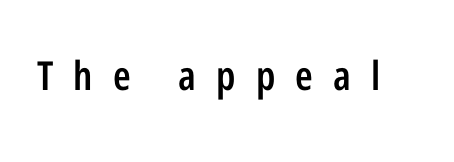
This sample has the flowing, uneven cadence of proportional lettering. Each letter's strokes conclude bluntly, with no projecting serifs. The letters stand upright; this is a roman face. The area under the type is left untouched. Tracking value appears strongly positive — letters spread wide.
